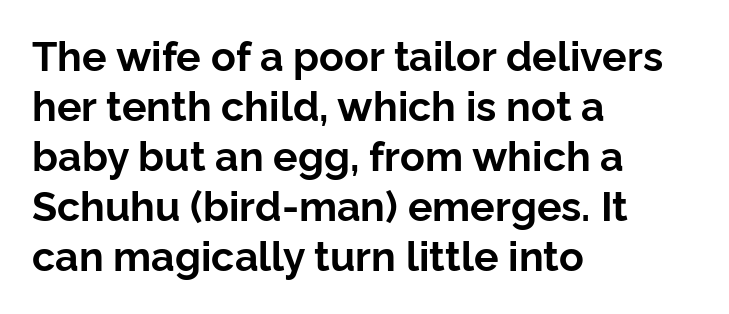
Q: Is the text bold? A: Yes.
Q: Is the text italic (slanted)? A: No, it is upright.
Q: Is the typeface a serif or a sans-serif typeface? A: Sans-serif.
Q: Is the text underlined? A: No.
Q: How is the paragraph aligned? A: Left-aligned.
Q: Is the spacing between letters normal or unusually wide? A: Normal.
Q: Width (condensed, normal, or wide)? A: Normal.
Q: Stroke contrast? A: Low.
Q: x-height? A: Medium.
Q: Monospaced? A: No.
